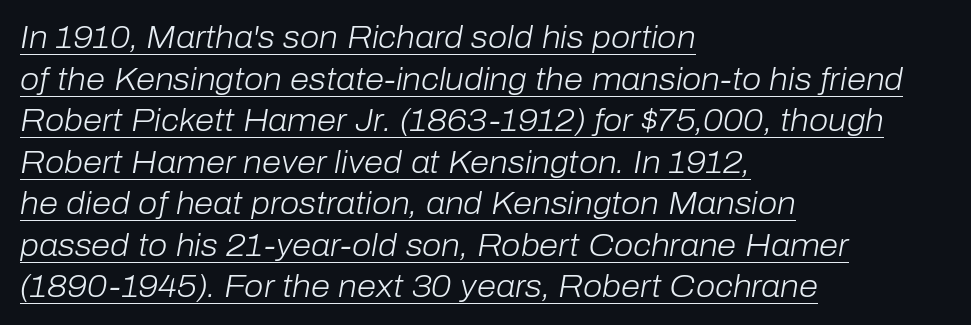
Q: Is the text bold? A: No.
Q: Is the text italic (slanted)? A: Yes, it leans right by about 10 degrees.
Q: Is the text underlined? A: Yes.
Q: How is the paragraph aligned? A: Left-aligned.
Q: Is the spacing between letters normal or unusually wide? A: Normal.
Q: Is the spacing between lines tight, normal or loose? A: Normal.
Q: Width (condensed, normal, or wide)? A: Normal.
Q: Stroke contrast? A: Low.
Q: x-height? A: Medium.
Q: Monospaced? A: No.
